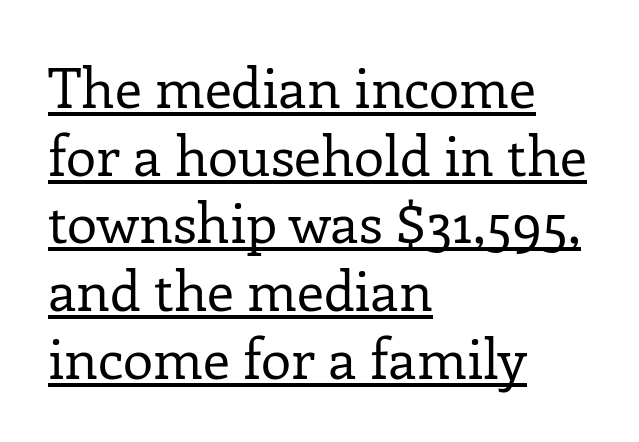
{"serif": "yes", "italic": "no", "bold": "no", "weight": "regular", "width": "normal", "stroke_contrast": "low", "x_height": "medium", "monospaced": "no", "underline": "yes", "align": "left", "line_spacing_ratio": 1.23, "letter_spacing": "normal", "letter_spacing_em": 0.0, "glyph_px": 55}
